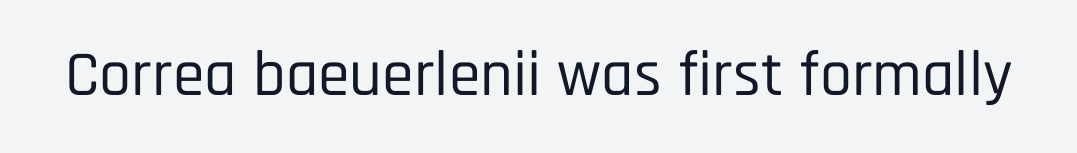
Varying glyph widths throughout — classic text-font behaviour. Posture: vertical. Honestly, there is no underline to notice here at all. The rendering keeps characters at their native spacing. Are there feet on the stems? There aren't — it's a sans.
